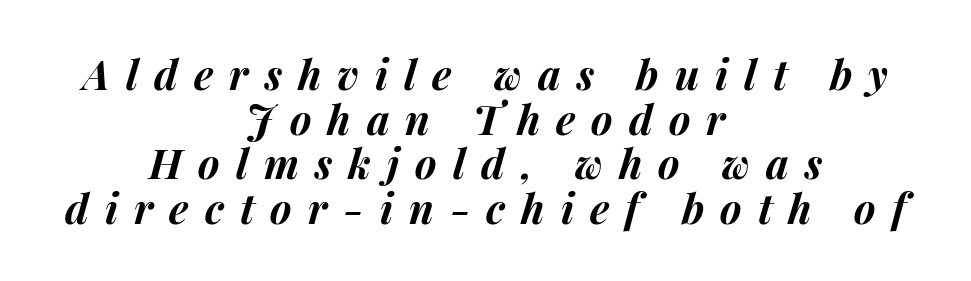
Q: Is the text bold? A: Yes.
Q: Is the text italic (slanted)? A: Yes, it leans right by about 15 degrees.
Q: Is the text underlined? A: No.
Q: How is the paragraph aligned? A: Centered.
Q: Is the spacing between letters normal or unusually wide? A: Unusually wide.
Q: Is the spacing between lines tight, normal or loose? A: Tight.
Q: Width (condensed, normal, or wide)? A: Normal.
Q: Stroke contrast? A: Medium.
Q: x-height? A: Medium.
Q: Monospaced? A: No.
